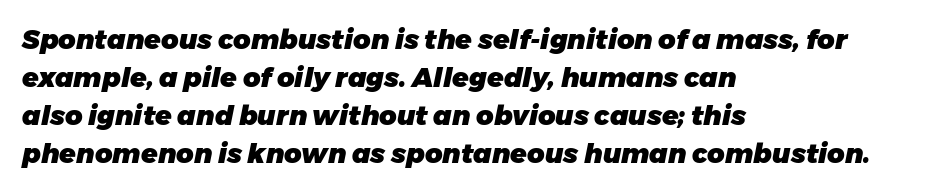
{"italic": "yes", "lean": "right", "slant_degrees": 11, "bold": "yes", "underline": "no", "align": "left", "line_spacing": "normal", "line_spacing_ratio": 1.41, "letter_spacing": "normal", "letter_spacing_em": 0.0, "glyph_px": 27}
